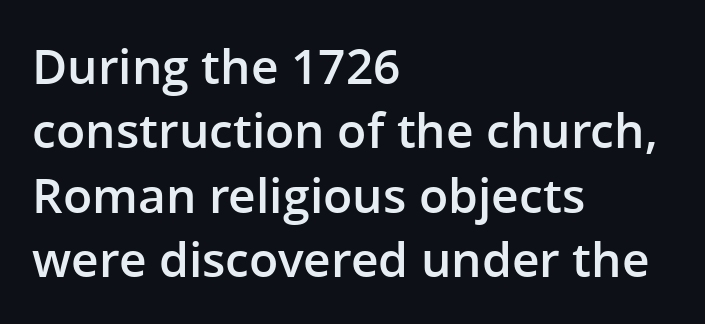
{"serif": "no", "italic": "no", "bold": "semi", "weight": "semibold", "width": "normal", "stroke_contrast": "low", "x_height": "medium", "monospaced": "no", "underline": "no", "align": "left", "line_spacing": "normal", "line_spacing_ratio": 1.34, "letter_spacing": "normal", "letter_spacing_em": 0.0, "glyph_px": 48}
